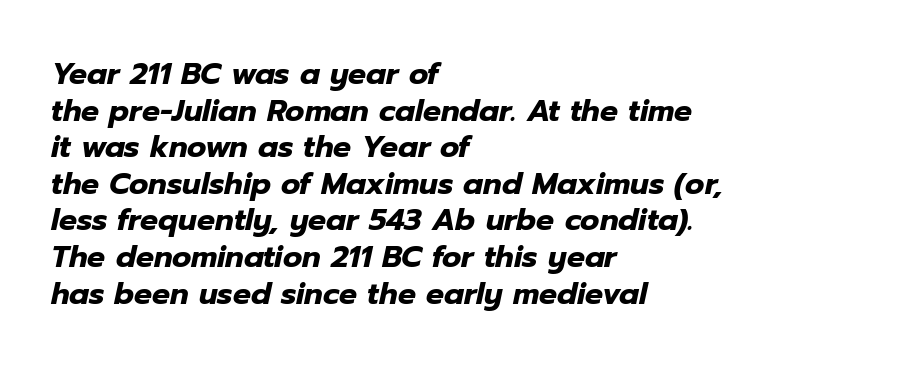
{"italic": "yes", "lean": "right", "slant_degrees": 12, "bold": "yes", "weight": "heavy", "width": "normal", "stroke_contrast": "low", "x_height": "medium", "monospaced": "no", "underline": "no", "align": "left", "line_spacing_ratio": 1.22, "letter_spacing": "normal", "letter_spacing_em": 0.0, "glyph_px": 30}
